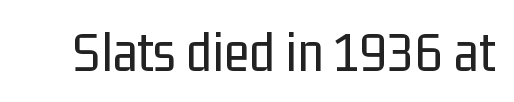
Q: Is the text bold? A: No.
Q: Is the text italic (slanted)? A: No, it is upright.
Q: Is the typeface a serif or a sans-serif typeface? A: Sans-serif.
Q: Is the text underlined? A: No.
Q: Is the spacing between letters normal or unusually wide? A: Normal.
Q: Width (condensed, normal, or wide)? A: Condensed.
Q: Stroke contrast? A: Low.
Q: x-height? A: Medium.
Q: Monospaced? A: No.
